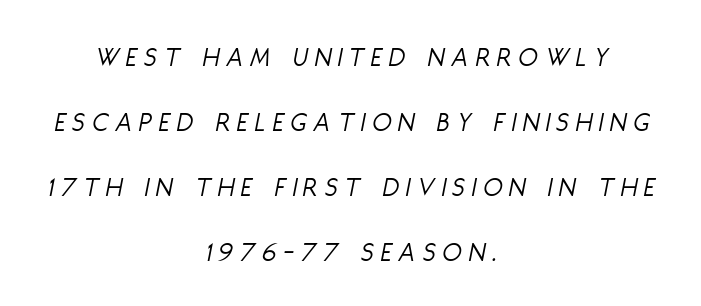
The image shows 28 px light, condensed type, italic (leaning right); set centered, loose line spacing (2.32x), unusually wide letter spacing (+0.26 em), not underlined; low stroke contrast and a large x-height.
